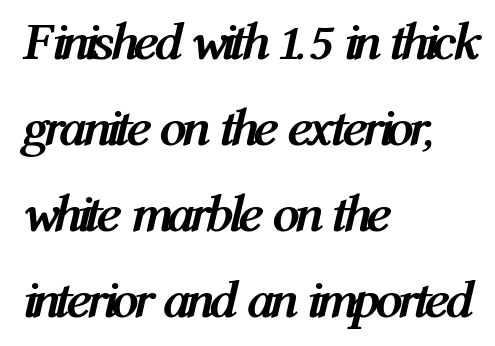
The whole block is typeset with a tilt. The strokes are fattened all the way to bold. You could not count columns in this text — the font is proportionally spaced. Horizontal alignment here is leftward, the default for most running prose.
